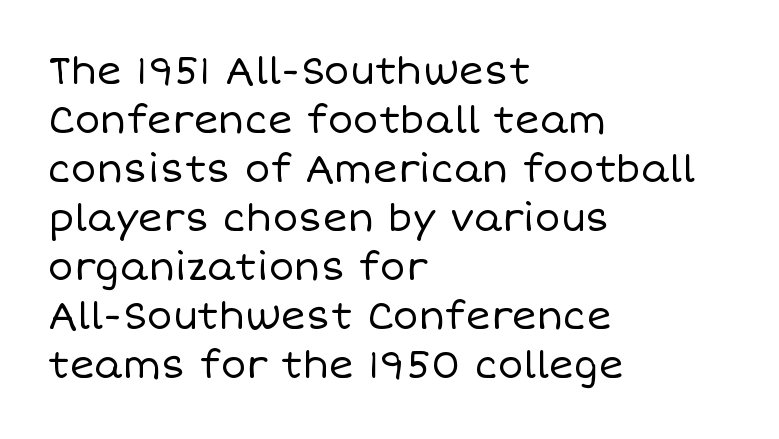
Compared with a typical body face, this is equally light or lighter still. This block has exactly the height ordinary leading produces. Proportional: the letters do not fall into vertical columns. Is there any slant? The stems are plumb. Rule under the text: the space is simply empty. Here the glyphs are tracked normally, forming tight word shapes.
